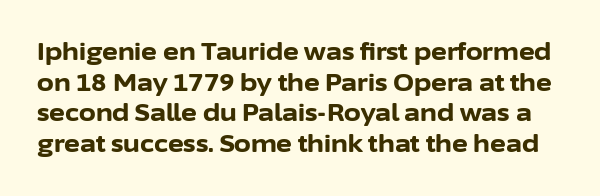
{"italic": "no", "bold": "yes", "underline": "no", "line_spacing": "normal", "line_spacing_ratio": 1.28, "letter_spacing": "normal", "letter_spacing_em": 0.0, "glyph_px": 24}
